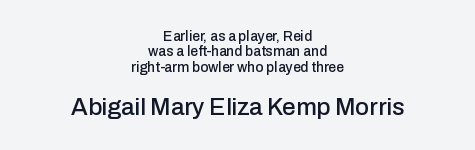
The image shows 24 px text type, upright; set centered, tight line spacing (1.1x), normal letter spacing, not underlined; the second (bottom) block is 1.71x larger.
